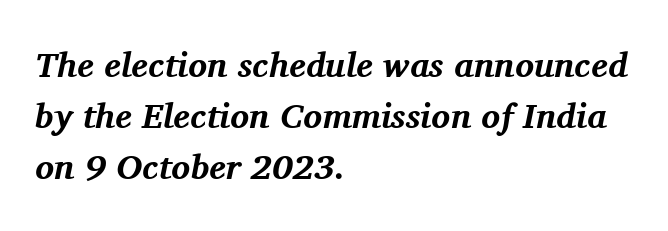
Q: Is the text bold? A: Yes.
Q: Is the text italic (slanted)? A: Yes, it leans right by about 11 degrees.
Q: Is the typeface a serif or a sans-serif typeface? A: Serif.
Q: Is the text underlined? A: No.
Q: How is the paragraph aligned? A: Left-aligned.
Q: Is the spacing between letters normal or unusually wide? A: Normal.
Q: Is the spacing between lines tight, normal or loose? A: Normal.
Q: Width (condensed, normal, or wide)? A: Normal.
Q: Stroke contrast? A: Medium.
Q: x-height? A: Medium.
Q: Monospaced? A: No.
